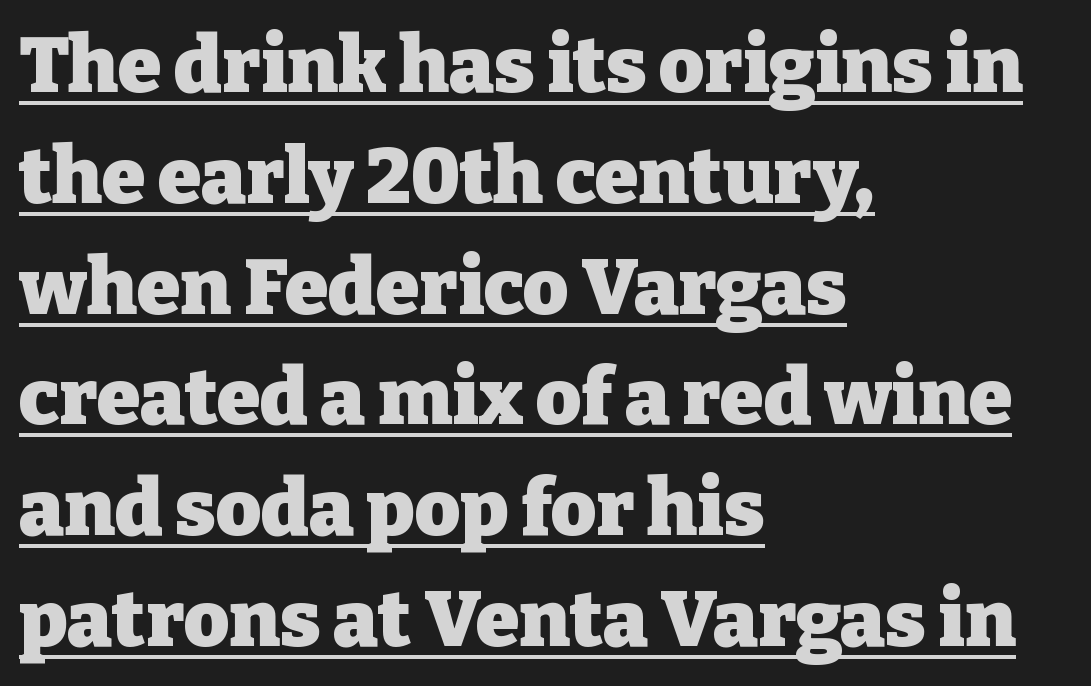
{"serif": "yes", "italic": "no", "bold": "yes", "weight": "heavy", "width": "normal", "stroke_contrast": "low", "x_height": "medium", "monospaced": "no", "underline": "yes", "align": "left", "line_spacing": "normal", "line_spacing_ratio": 1.42, "letter_spacing": "normal", "letter_spacing_em": 0.0, "glyph_px": 78}
